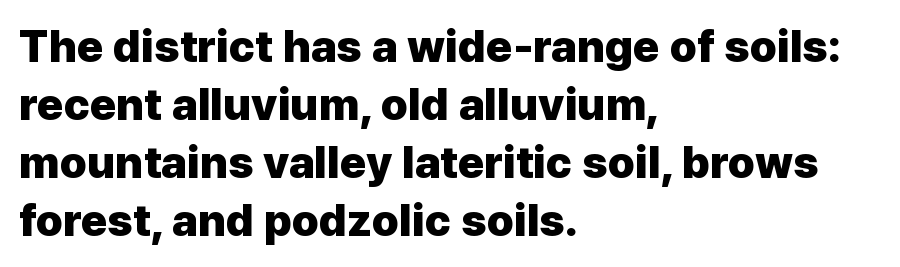
{"serif": "no", "italic": "no", "bold": "yes", "weight": "heavy", "width": "normal", "stroke_contrast": "low", "x_height": "medium", "monospaced": "no", "underline": "no", "align": "left", "line_spacing": "normal", "line_spacing_ratio": 1.29, "letter_spacing": "normal", "letter_spacing_em": 0.0, "glyph_px": 45}
